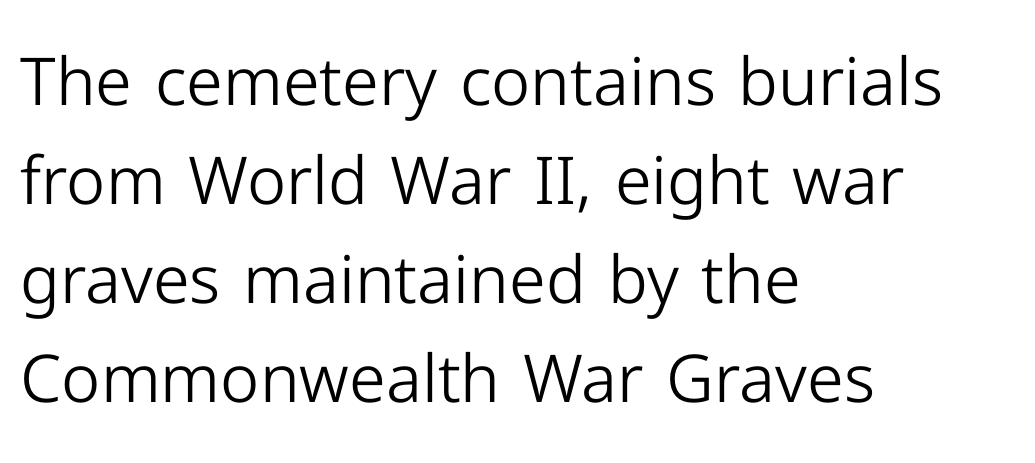
{"serif": "no", "italic": "no", "bold": "no", "weight": "light", "width": "normal", "stroke_contrast": "low", "x_height": "medium", "monospaced": "no", "underline": "no", "align": "left", "line_spacing": "normal", "line_spacing_ratio": 1.5, "letter_spacing": "normal", "letter_spacing_em": 0.0, "glyph_px": 66}
